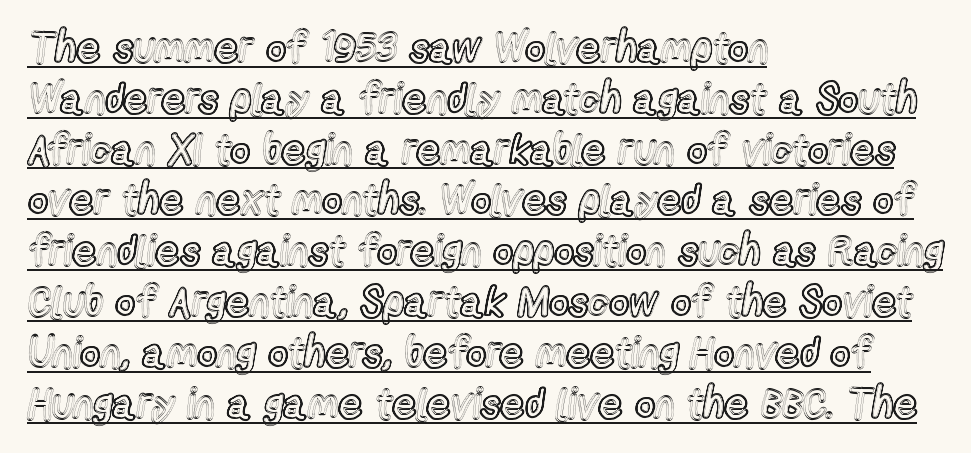
Students, observe the line beneath the letters — that is underlining. There is no visible air inserted between adjacent glyphs. Every row of glyphs begins at an identical x-position on the left. Each letter keeps its own natural width here, so spacing adapts to shape.
